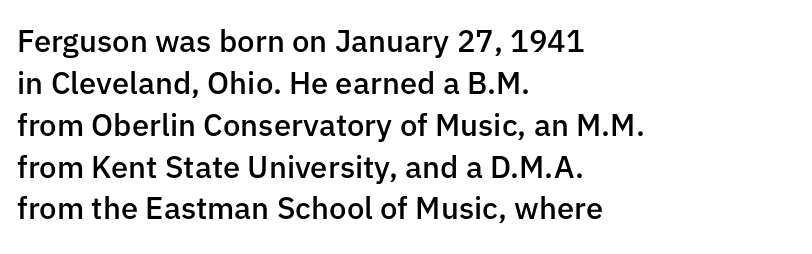
The image shows 31 px semibold sans-serif type, upright; set left-aligned, normal line spacing (1.35x), normal letter spacing, not underlined; low stroke contrast and a medium x-height.
